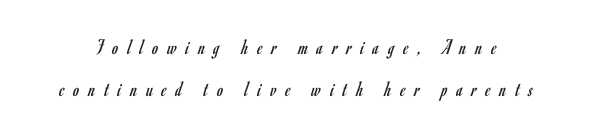
Q: Is the text bold? A: No.
Q: Is the text italic (slanted)? A: Yes.
Q: Is the text underlined? A: No.
Q: Is the spacing between letters normal or unusually wide? A: Unusually wide.
Q: Is the spacing between lines tight, normal or loose? A: Loose.
